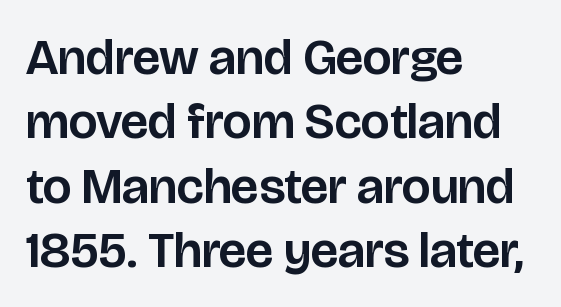
Q: Is the text italic (slanted)? A: No, it is upright.
Q: Is the typeface a serif or a sans-serif typeface? A: Sans-serif.
Q: Is the text underlined? A: No.
Q: How is the paragraph aligned? A: Left-aligned.
Q: Is the spacing between letters normal or unusually wide? A: Normal.
Q: Is the spacing between lines tight, normal or loose? A: Normal.
Q: Width (condensed, normal, or wide)? A: Normal.
Q: Stroke contrast? A: Low.
Q: x-height? A: Large.
Q: Monospaced? A: No.
